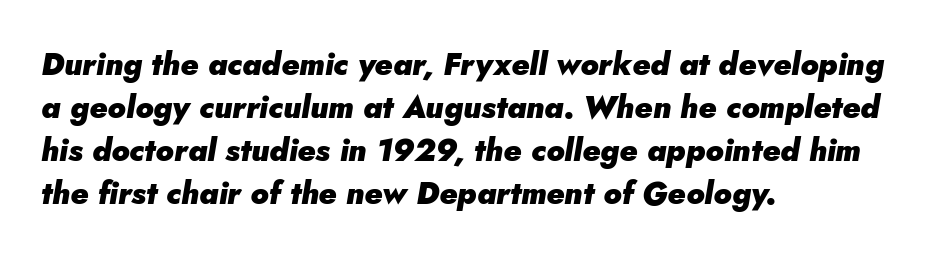
The string is rendered with underlining switched off. Observe the lean: these are italic letterforms. Plenty of ink on the page — the face is bold. The line-height multiplier appears to be the usual default.
